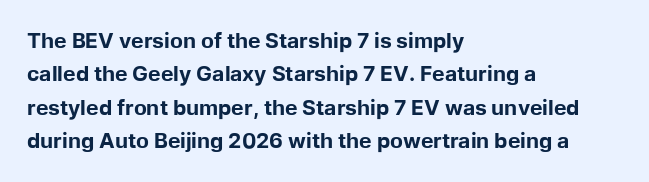
The image shows 21 px bold type, upright; set left-aligned, normal line spacing (1.59x), normal letter spacing, not underlined.
